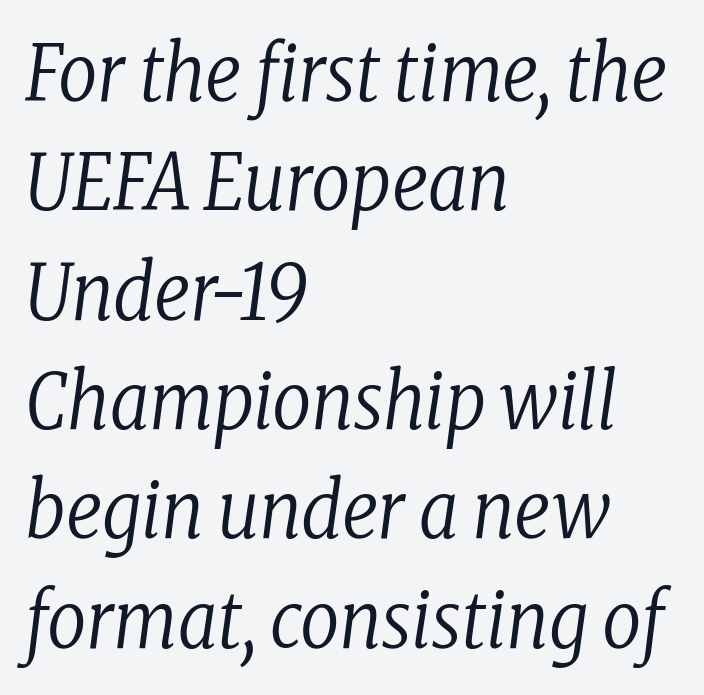
Q: Is the text bold? A: No.
Q: Is the text italic (slanted)? A: Yes, it leans right by about 8 degrees.
Q: Is the typeface a serif or a sans-serif typeface? A: Serif.
Q: Is the text underlined? A: No.
Q: How is the paragraph aligned? A: Left-aligned.
Q: Is the spacing between letters normal or unusually wide? A: Normal.
Q: Is the spacing between lines tight, normal or loose? A: Normal.
Q: Width (condensed, normal, or wide)? A: Condensed.
Q: Stroke contrast? A: Low.
Q: x-height? A: Medium.
Q: Monospaced? A: No.
